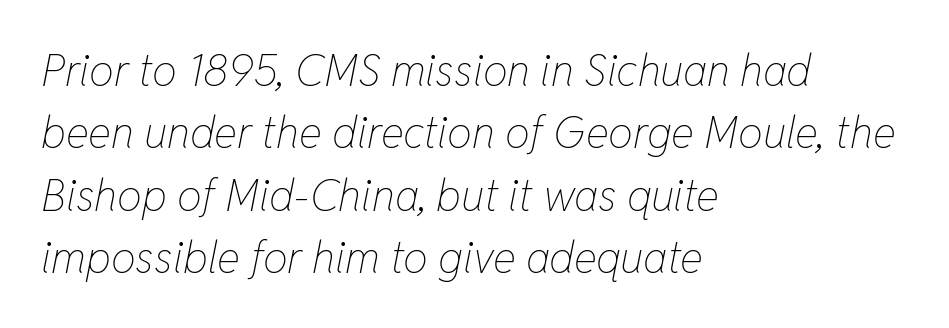
The image shows 44 px thin, condensed type, italic (leaning right); set left-aligned, normal line spacing (1.42x), normal letter spacing, not underlined; low stroke contrast and a medium x-height.
